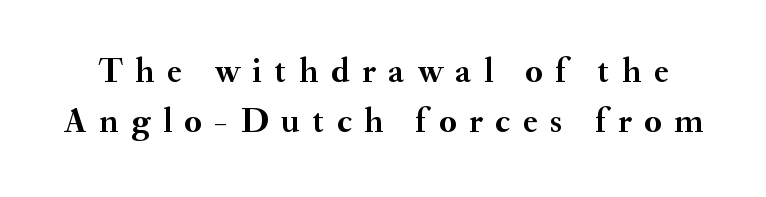
The image shows 35 px semibold serif type, upright; set normal line spacing (1.44x), unusually wide letter spacing (+0.36 em), not underlined; medium stroke contrast and a small x-height.
